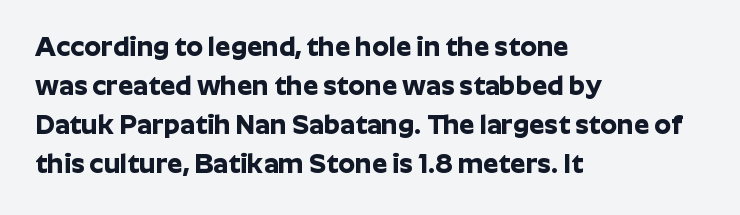
Q: Is the text bold? A: Yes.
Q: Is the text italic (slanted)? A: No, it is upright.
Q: Is the text underlined? A: No.
Q: How is the paragraph aligned? A: Left-aligned.
Q: Is the spacing between letters normal or unusually wide? A: Normal.
Q: Is the spacing between lines tight, normal or loose? A: Normal.
